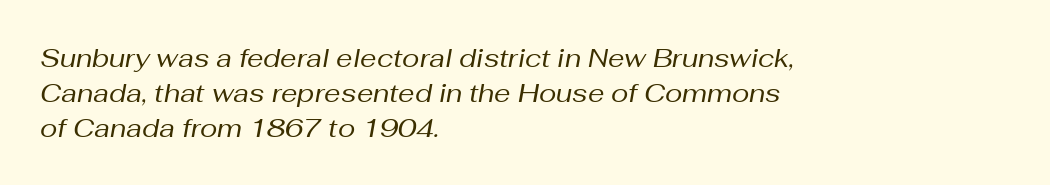
Q: Is the text bold? A: No.
Q: Is the text italic (slanted)? A: Yes, it leans right by about 10 degrees.
Q: Is the text underlined? A: No.
Q: How is the paragraph aligned? A: Left-aligned.
Q: Is the spacing between letters normal or unusually wide? A: Normal.
Q: Is the spacing between lines tight, normal or loose? A: Normal.
